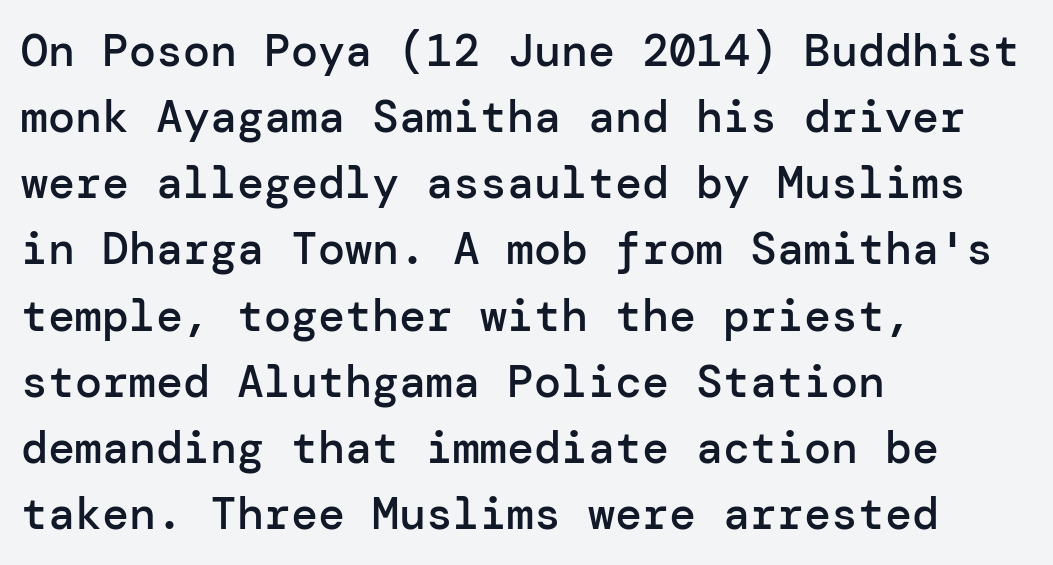
The image shows 45 px semibold sans-serif type, upright; set left-aligned, normal line spacing (1.47x), normal letter spacing, not underlined; low stroke contrast and a medium x-height.
